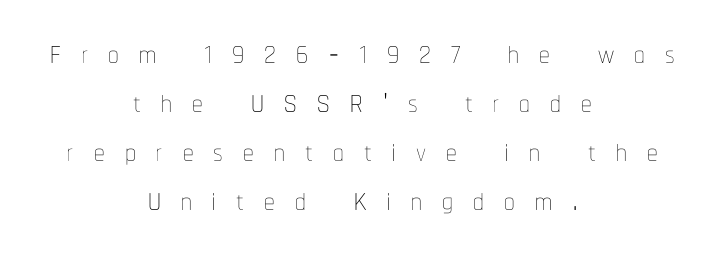
Bare-footed words on every line. The type is letterspaced generously, with wide tracking. Designer's note — italics off, roman on. Proportional: the letters do not fall into vertical columns. Is the stroke heavy? The answer is a plain regular-or-lighter.
